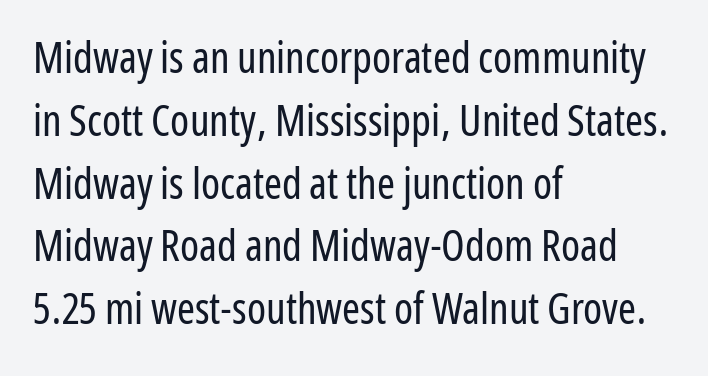
The image shows 43 px regular-weight, condensed sans-serif type, upright; set left-aligned, normal line spacing (1.46x), normal letter spacing, not underlined; low stroke contrast and a medium x-height.
